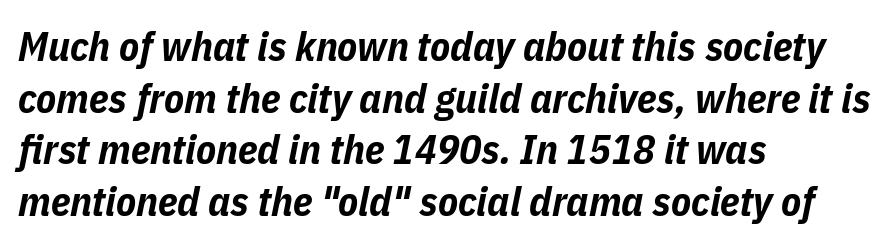
{"italic": "yes", "lean": "right", "slant_degrees": 11, "bold": "yes", "weight": "bold", "width": "condensed", "stroke_contrast": "low", "x_height": "medium", "monospaced": "no", "underline": "no", "align": "left", "line_spacing": "normal", "line_spacing_ratio": 1.26, "letter_spacing": "normal", "letter_spacing_em": 0.0, "glyph_px": 41}
